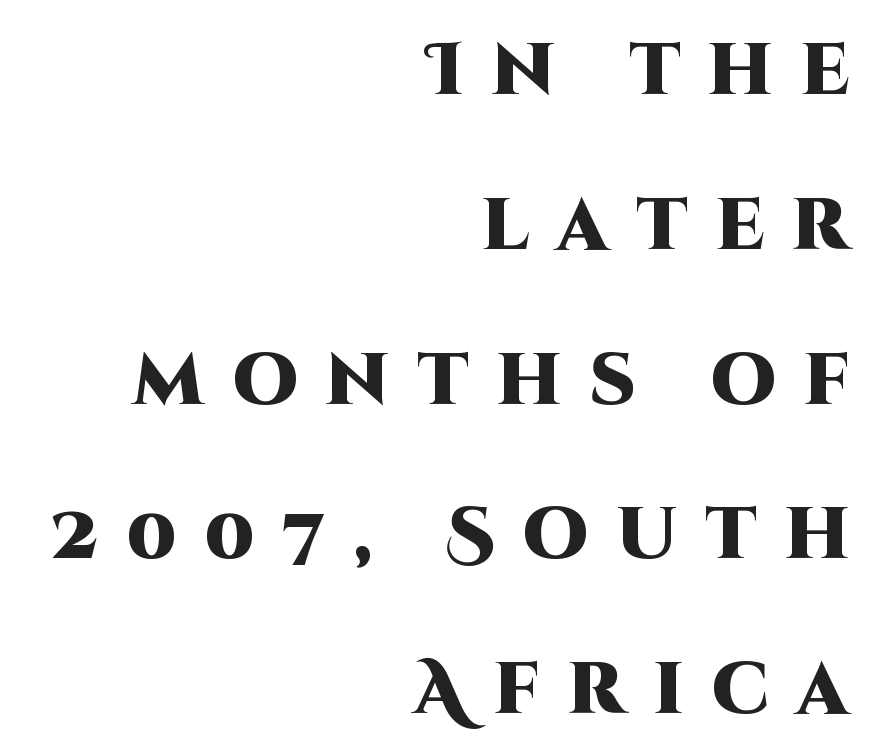
Students, note that the glyphs here are deliberately spaced far apart. The letters stand straight up with perfectly vertical stems. Do the characters align in a grid? No, the font is proportional. A typesetter would call this leading open, well beyond the default. Note: no serifs on the glyphs.
